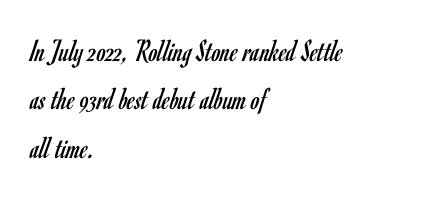
{"serif": "no", "bold": "no", "weight": "regular", "width": "condensed", "stroke_contrast": "low", "x_height": "small", "monospaced": "no", "underline": "no", "align": "left", "line_spacing": "normal", "line_spacing_ratio": 1.51, "letter_spacing": "normal", "letter_spacing_em": 0.0, "glyph_px": 32}
